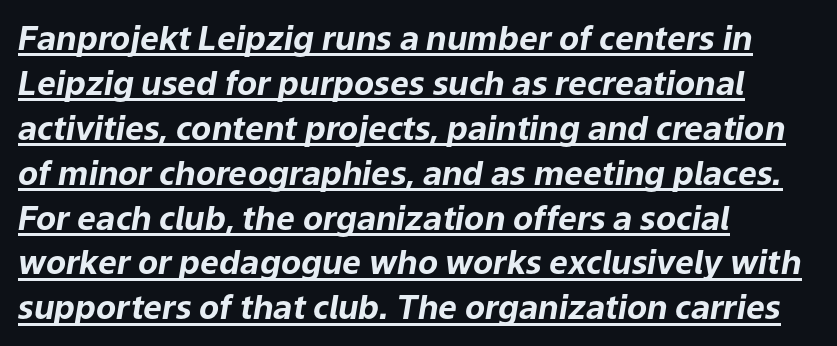
Q: Is the text bold? A: Yes.
Q: Is the text italic (slanted)? A: Yes, it leans right by about 9 degrees.
Q: Is the text underlined? A: Yes.
Q: How is the paragraph aligned? A: Left-aligned.
Q: Is the spacing between letters normal or unusually wide? A: Normal.
Q: Is the spacing between lines tight, normal or loose? A: Normal.
Q: Width (condensed, normal, or wide)? A: Normal.
Q: Stroke contrast? A: Low.
Q: x-height? A: Medium.
Q: Monospaced? A: No.
